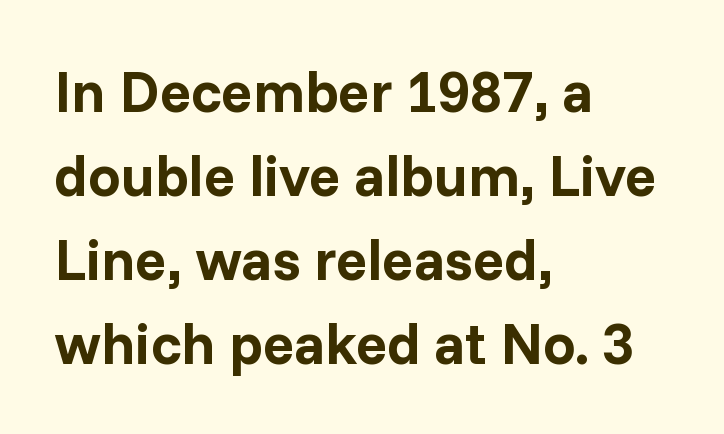
The image shows 58 px bold sans-serif type, upright; set left-aligned, normal line spacing (1.45x), normal letter spacing, not underlined; low stroke contrast and a medium x-height.
